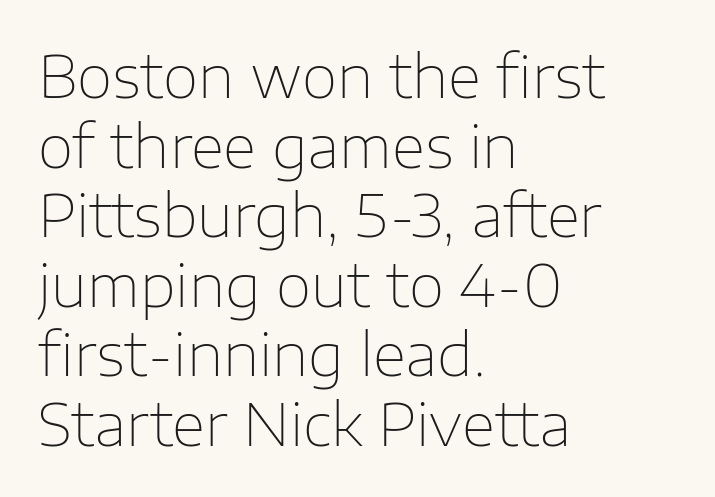
{"serif": "no", "italic": "no", "bold": "no", "weight": "thin", "width": "normal", "stroke_contrast": "low", "x_height": "medium", "monospaced": "no", "underline": "no", "align": "left", "line_spacing_ratio": 1.2, "letter_spacing": "normal", "letter_spacing_em": 0.0, "glyph_px": 58}
